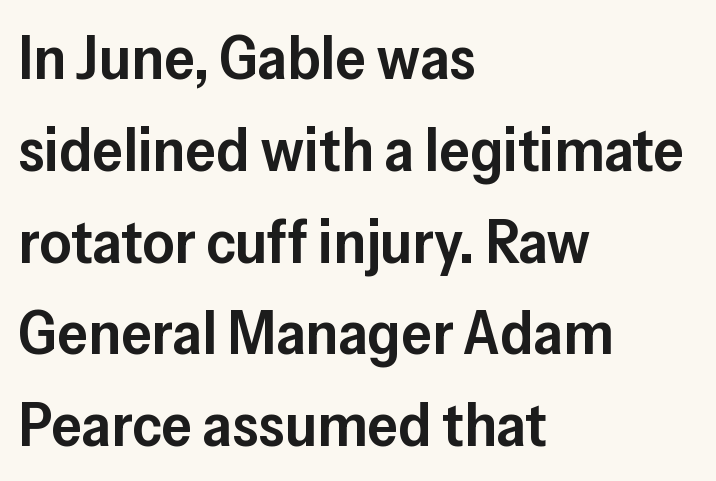
{"serif": "no", "italic": "no", "bold": "semi", "weight": "semibold", "width": "normal", "stroke_contrast": "low", "x_height": "medium", "monospaced": "no", "underline": "no", "align": "left", "line_spacing": "normal", "line_spacing_ratio": 1.48, "letter_spacing": "normal", "letter_spacing_em": 0.0, "glyph_px": 62}
